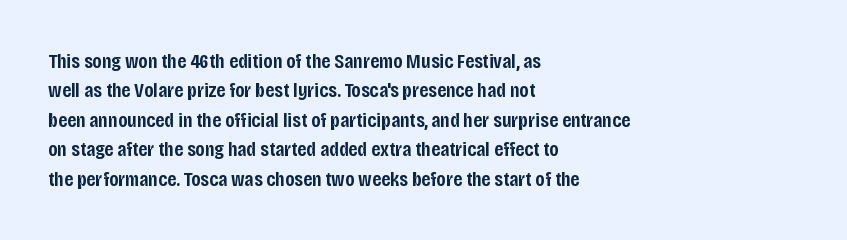
Q: Is the text bold? A: Semi-bold.
Q: Is the text italic (slanted)? A: No, it is upright.
Q: Is the text underlined? A: No.
Q: How is the paragraph aligned? A: Left-aligned.
Q: Is the spacing between letters normal or unusually wide? A: Normal.
Q: Is the spacing between lines tight, normal or loose? A: Normal.
